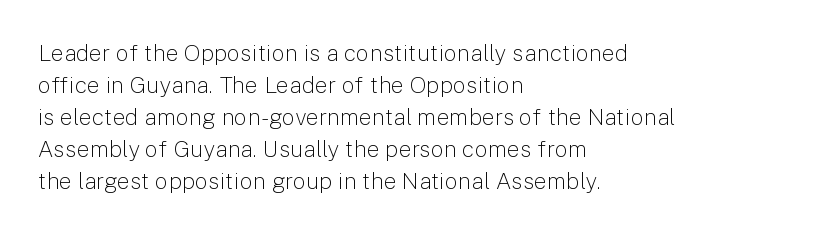
Caption: standard tracking, unaltered. Does the leading feel generous? No, just average. The lines are quadded left. Check the space under the baseline: it is left empty.
